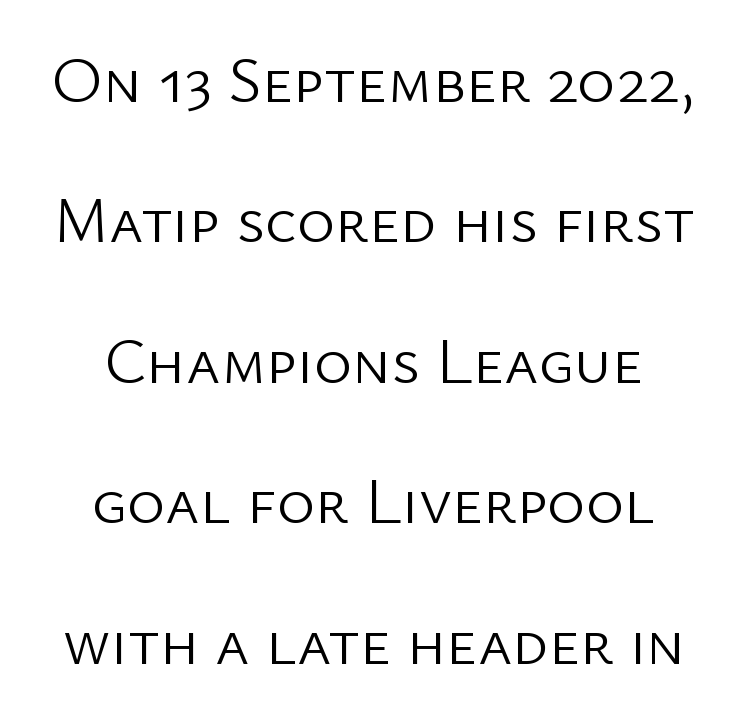
{"serif": "no", "italic": "no", "bold": "no", "weight": "light", "width": "normal", "stroke_contrast": "low", "x_height": "medium", "monospaced": "no", "underline": "no", "line_spacing": "loose", "line_spacing_ratio": 2.16, "letter_spacing": "normal", "letter_spacing_em": 0.0, "glyph_px": 65}
